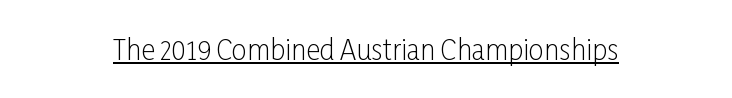
The image shows 27 px text type, upright; set normal letter spacing, underlined.
